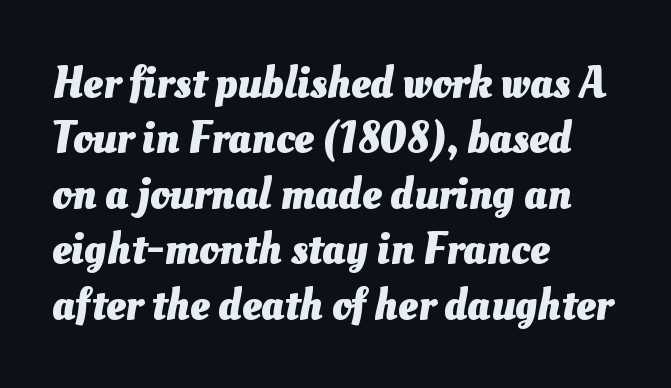
Q: Is the text bold? A: Yes.
Q: Is the text underlined? A: No.
Q: How is the paragraph aligned? A: Left-aligned.
Q: Is the spacing between letters normal or unusually wide? A: Normal.
Q: Is the spacing between lines tight, normal or loose? A: Normal.
Q: Width (condensed, normal, or wide)? A: Normal.
Q: Stroke contrast? A: Medium.
Q: x-height? A: Small.
Q: Monospaced? A: No.
